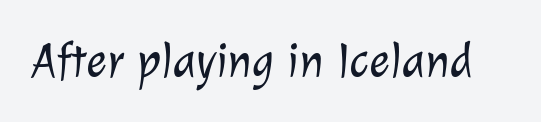
Nothing heavy about these letters — not bold at all. In terms of letterform style, serifs are entirely absent. The passage shown has conventional tracking throughout. Glance below the letters and you will spot only blank space. These lines are rendered in a variable-pitch font.
